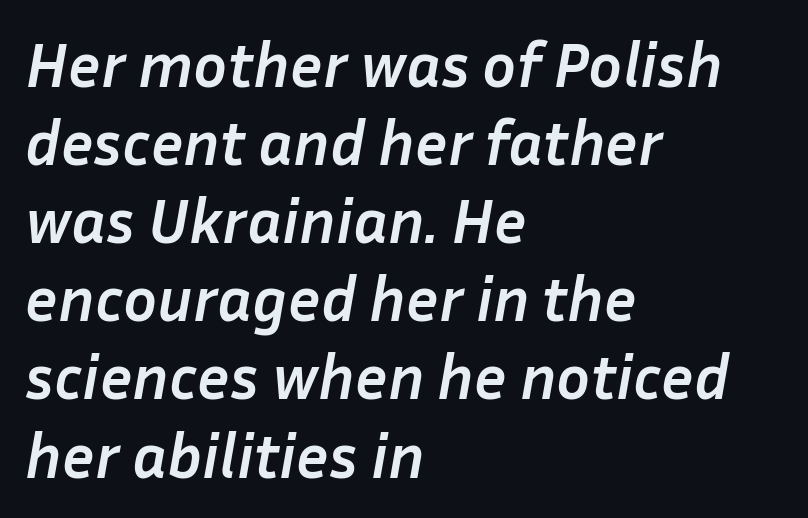
The text block is weighted toward the left margin, trailing off unevenly rightward. Default kerning and tracking; the words read as compact shapes. Do the characters align in a grid? No, the font is proportional. Set as a true bold cut, around the 700 mark.
